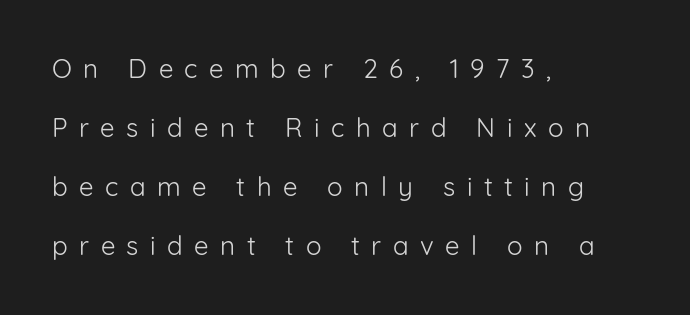
Q: Is the text bold? A: No.
Q: Is the text italic (slanted)? A: No, it is upright.
Q: Is the text underlined? A: No.
Q: How is the paragraph aligned? A: Left-aligned.
Q: Is the spacing between letters normal or unusually wide? A: Unusually wide.
Q: Is the spacing between lines tight, normal or loose? A: Loose.
